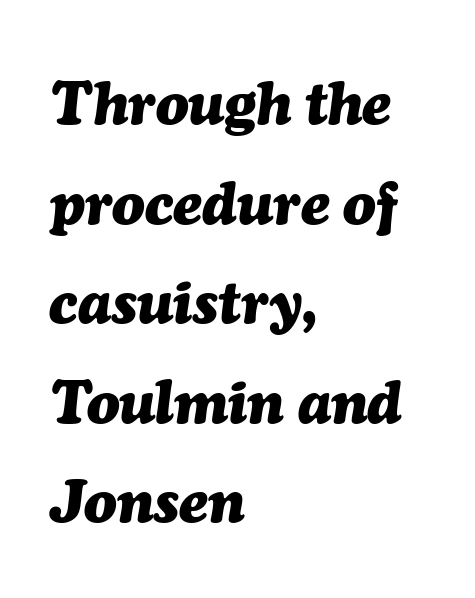
Q: Is the text bold? A: Yes.
Q: Is the text italic (slanted)? A: Yes, it leans right by about 7 degrees.
Q: Is the text underlined? A: No.
Q: How is the paragraph aligned? A: Left-aligned.
Q: Is the spacing between letters normal or unusually wide? A: Normal.
Q: Is the spacing between lines tight, normal or loose? A: Normal.
Q: Width (condensed, normal, or wide)? A: Normal.
Q: Stroke contrast? A: Medium.
Q: x-height? A: Medium.
Q: Monospaced? A: No.
